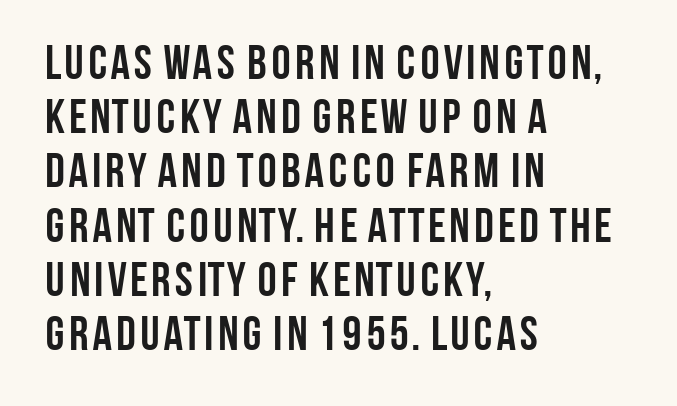
The image shows 48 px semibold, condensed sans-serif type, upright; set left-aligned, tight line spacing (1.13x), normal letter spacing, not underlined; low stroke contrast and a large x-height.
